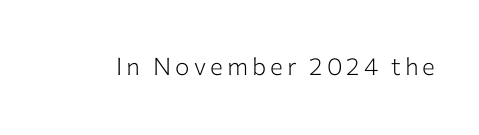
Only glyphs here, with clear space below each row. Posture: upright roman. The font is comparable to plain body text, perhaps lighter.
